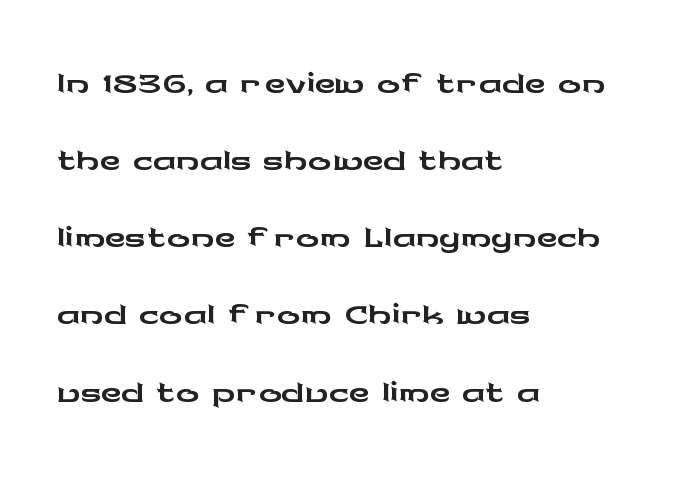
Q: Is the text italic (slanted)? A: No, it is upright.
Q: Is the typeface a serif or a sans-serif typeface? A: Sans-serif.
Q: Is the text underlined? A: No.
Q: How is the paragraph aligned? A: Left-aligned.
Q: Is the spacing between letters normal or unusually wide? A: Normal.
Q: Is the spacing between lines tight, normal or loose? A: Normal.
Q: Width (condensed, normal, or wide)? A: Wide.
Q: Stroke contrast? A: Low.
Q: x-height? A: Medium.
Q: Monospaced? A: No.
